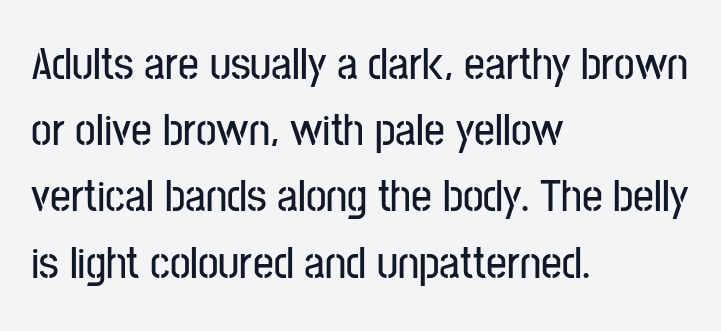
{"serif": "no", "italic": "no", "width": "condensed", "stroke_contrast": "low", "x_height": "medium", "monospaced": "no", "underline": "no", "align": "left", "line_spacing": "normal", "line_spacing_ratio": 1.44, "letter_spacing": "normal", "letter_spacing_em": 0.0, "glyph_px": 46}
